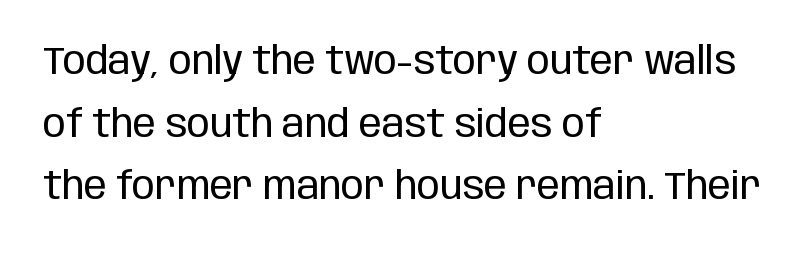
Underlining? Definitely not there. The typesetting does not lean heavy: it is not bold. The passage shown is typed in a proportional face where columns would drift. Serif or sans? Sans — the stroke terminals are bare.
